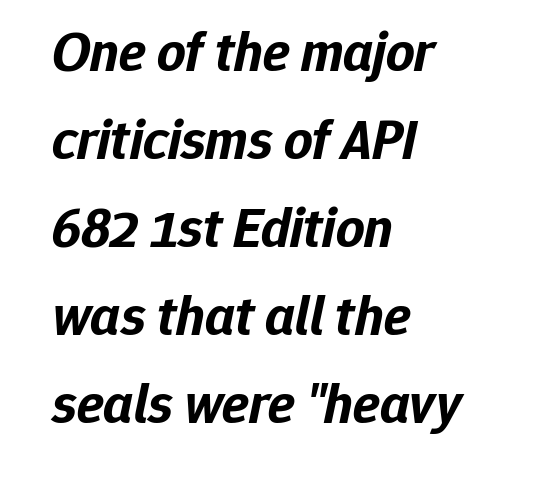
Q: Is the text bold? A: Yes.
Q: Is the text italic (slanted)? A: Yes, it leans right by about 12 degrees.
Q: Is the text underlined? A: No.
Q: How is the paragraph aligned? A: Left-aligned.
Q: Is the spacing between letters normal or unusually wide? A: Normal.
Q: Is the spacing between lines tight, normal or loose? A: Normal.
Q: Width (condensed, normal, or wide)? A: Normal.
Q: Stroke contrast? A: Low.
Q: x-height? A: Medium.
Q: Monospaced? A: No.
